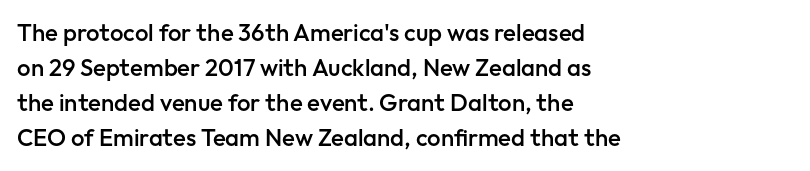
Q: Is the text bold? A: Semi-bold.
Q: Is the text italic (slanted)? A: No, it is upright.
Q: Is the text underlined? A: No.
Q: How is the paragraph aligned? A: Left-aligned.
Q: Is the spacing between letters normal or unusually wide? A: Normal.
Q: Is the spacing between lines tight, normal or loose? A: Normal.
